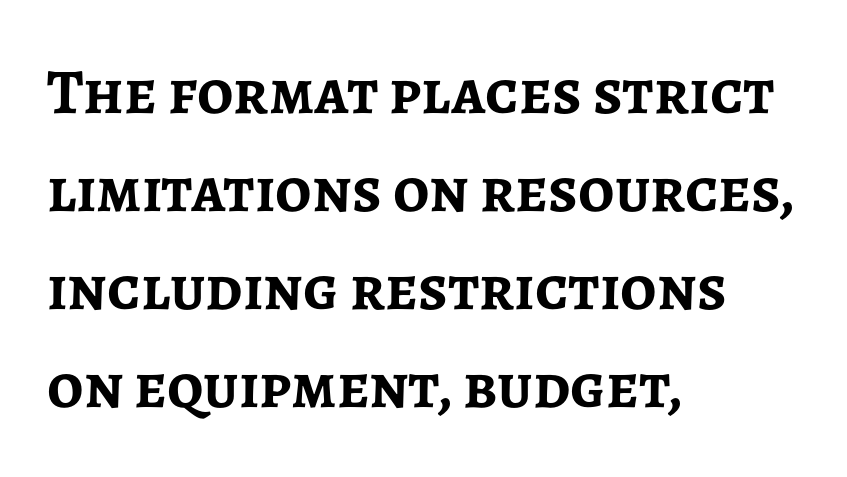
Q: Is the text bold? A: Yes.
Q: Is the text italic (slanted)? A: No, it is upright.
Q: Is the typeface a serif or a sans-serif typeface? A: Sans-serif.
Q: Is the text underlined? A: No.
Q: How is the paragraph aligned? A: Left-aligned.
Q: Is the spacing between letters normal or unusually wide? A: Normal.
Q: Is the spacing between lines tight, normal or loose? A: Normal.
Q: Width (condensed, normal, or wide)? A: Normal.
Q: Stroke contrast? A: Low.
Q: x-height? A: Medium.
Q: Monospaced? A: No.
